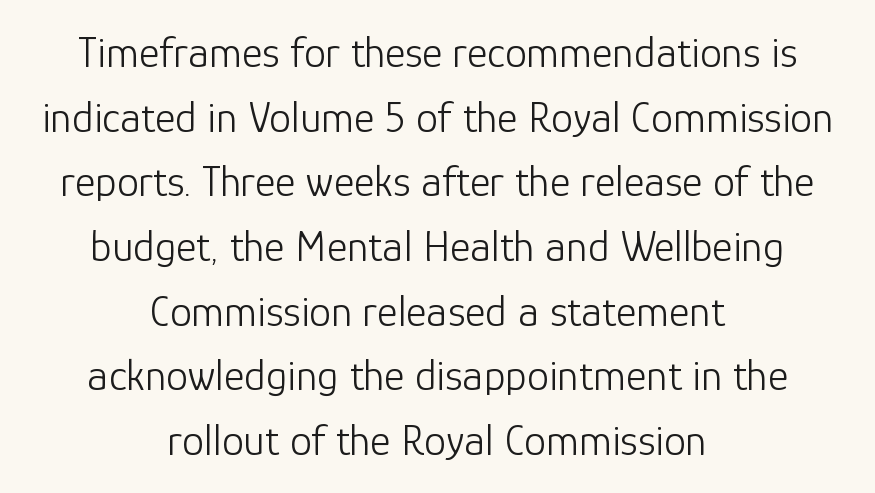
{"serif": "no", "italic": "no", "bold": "no", "weight": "light", "width": "normal", "stroke_contrast": "low", "x_height": "medium", "monospaced": "no", "underline": "no", "align": "center", "line_spacing": "normal", "line_spacing_ratio": 1.47, "letter_spacing": "normal", "letter_spacing_em": 0.0, "glyph_px": 44}
